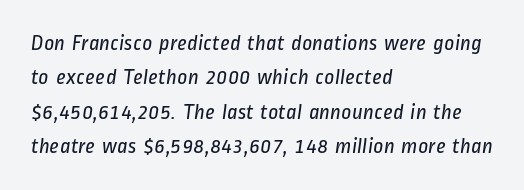
Anything drawn beneath the words? Only blank space. No letter is thick-stroked: the sample isn't bold. Notice how descenders clear the ascenders below comfortably — that's standard leading. A student would call this left alignment; a typographer would say flush left, rag right.
